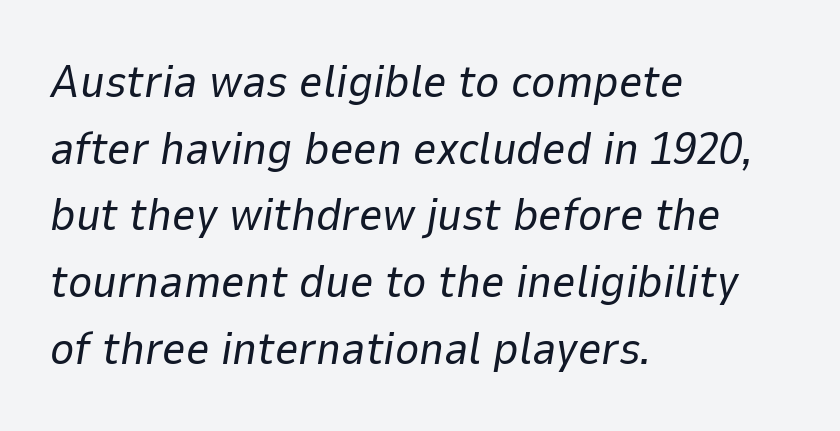
Q: Is the text bold? A: No.
Q: Is the text italic (slanted)? A: Yes, it leans right by about 9 degrees.
Q: Is the text underlined? A: No.
Q: How is the paragraph aligned? A: Left-aligned.
Q: Is the spacing between letters normal or unusually wide? A: Normal.
Q: Is the spacing between lines tight, normal or loose? A: Normal.
Q: Width (condensed, normal, or wide)? A: Normal.
Q: Stroke contrast? A: Low.
Q: x-height? A: Medium.
Q: Monospaced? A: No.
